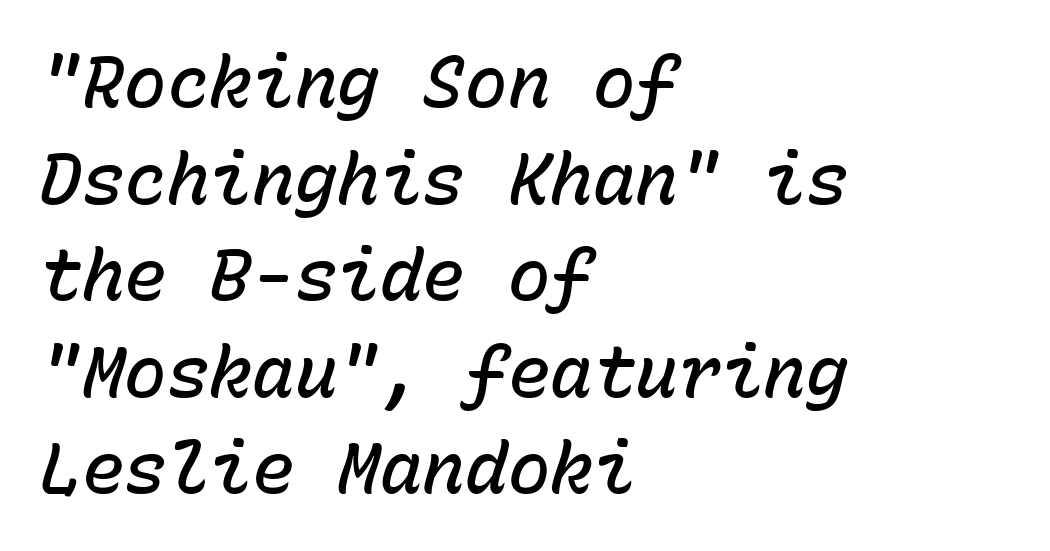
{"italic": "yes", "lean": "right", "slant_degrees": 15, "bold": "semi", "weight": "semibold", "width": "normal", "stroke_contrast": "low", "x_height": "medium", "monospaced": "yes", "underline": "no", "align": "left", "line_spacing": "normal", "line_spacing_ratio": 1.36, "letter_spacing": "normal", "letter_spacing_em": 0.0, "glyph_px": 71}
